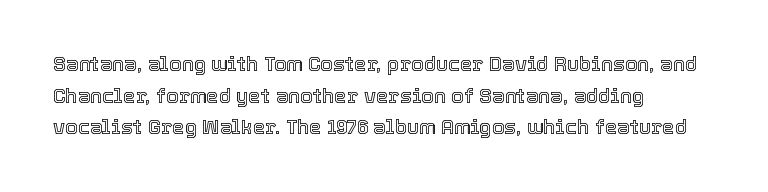
The baseline area is clear. The letterforms sit shoulder to shoulder at normal distance. Each line starts at the same left margin while the right side varies. You can tell it's not italic because the verticals are truly vertical.
